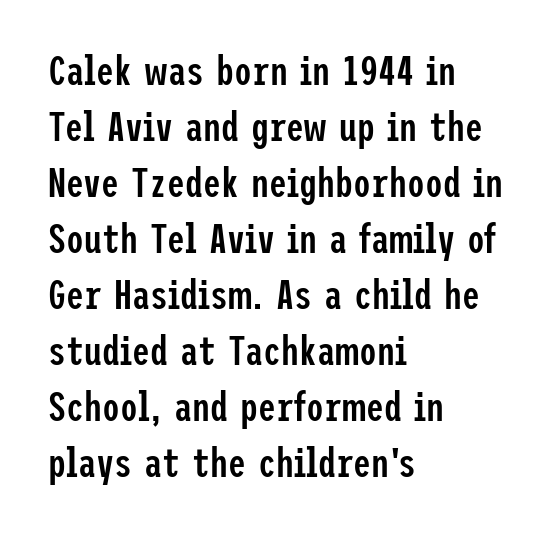
Reading down the column, the eye jumps a familiar distance to each next line. Nobody drew a line under any word here. Tracking value appears to be zero — textbook default spacing. Casual observation: everything's shoved over to the left.
